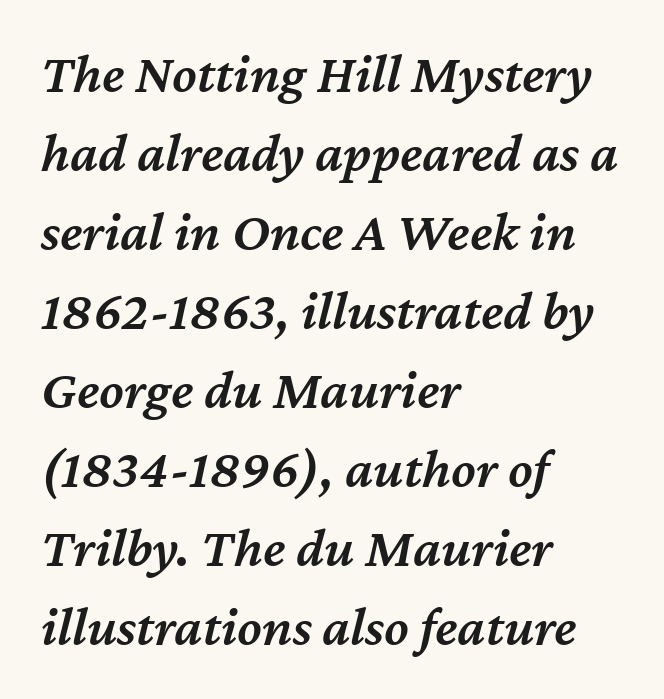
{"italic": "yes", "lean": "right", "slant_degrees": 12, "bold": "semi", "weight": "semibold", "width": "normal", "stroke_contrast": "medium", "x_height": "medium", "monospaced": "no", "underline": "no", "align": "left", "line_spacing": "normal", "line_spacing_ratio": 1.41, "letter_spacing": "normal", "letter_spacing_em": 0.0, "glyph_px": 56}
